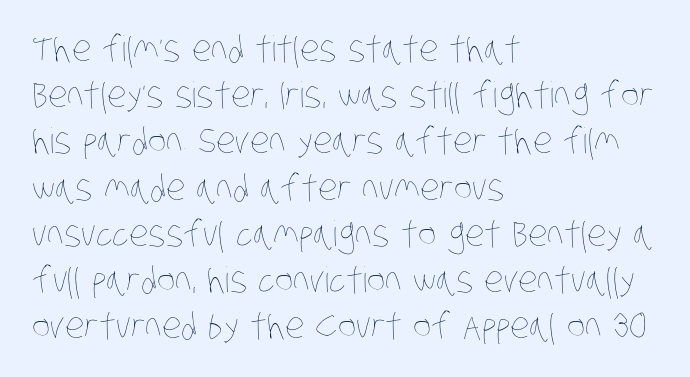
Varying glyph widths throughout — classic text-font behaviour. You could call the tracking neutral — neither tight nor loose. Descenders are the only things crossing below the line. Is the block centered? No — it sits flush against the left margin. Does the leading feel generous? No, just average.
